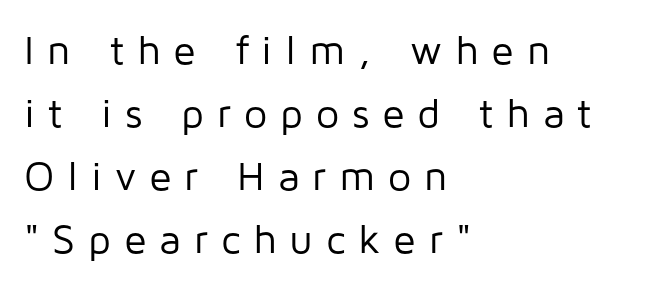
The image shows 41 px regular-weight sans-serif type, upright; set left-aligned, normal line spacing (1.54x), unusually wide letter spacing (+0.31 em), not underlined; low stroke contrast and a medium x-height.
